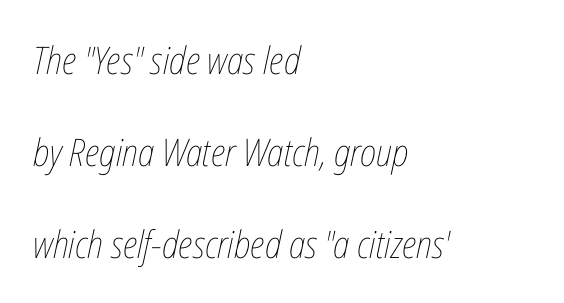
The letters sit at their default tracking, neither squeezed nor spread. Character widths vary here, with narrow letters taking less room than wide ones. Widely set lines give the paragraph a tall, airy silhouette. These glyphs show unthickened strokes, regular width or finer. Compared with ordinary roman type, these characters are visibly tilted. The lines in this sample share a left origin and differ only in where they stop.
